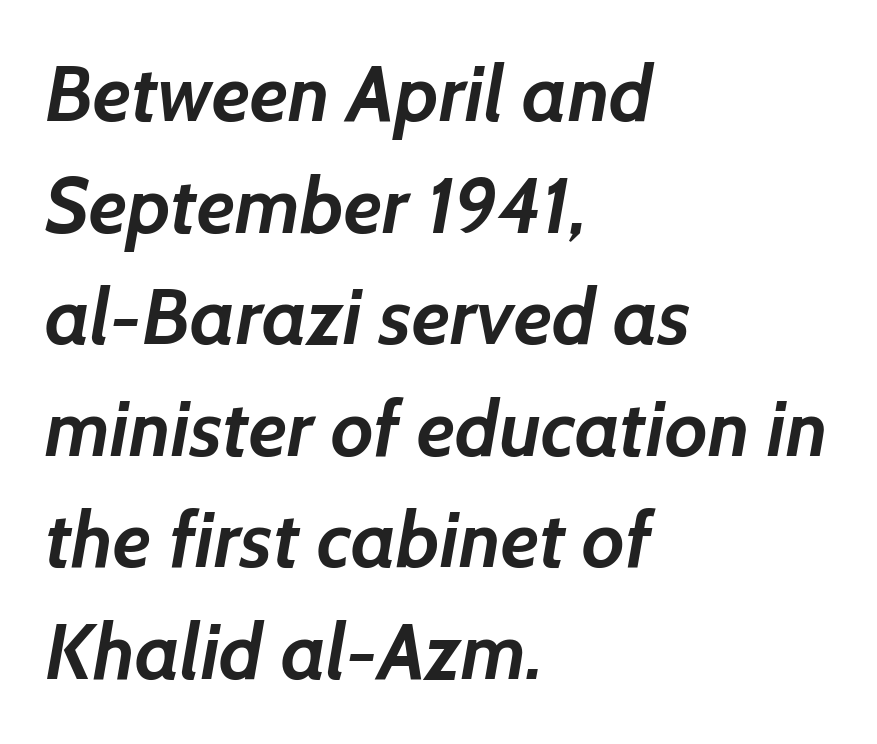
Spacing between characters is what you'd get straight out of the box. Spacing verdict: proportional, widths tailored to each character. The zone under the glyphs is completely vacant. Nothing sits at the stroke ends, so this counts as sans-serif. Successive baselines arrive at the customary interval.
